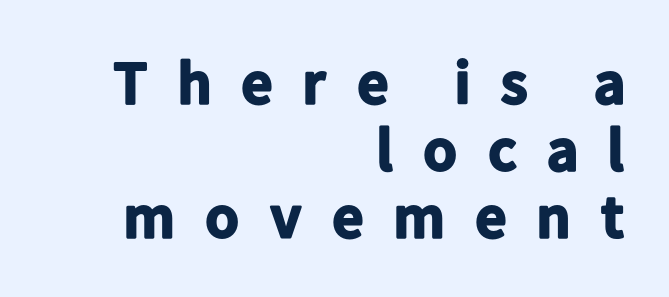
Type style note: lacks serifs. Varying glyph widths throughout — classic text-font behaviour. The letters are bold, with thick, heavy strokes. One-word summary of the alignment: right. Posture: straight, roman, zero tilt.
